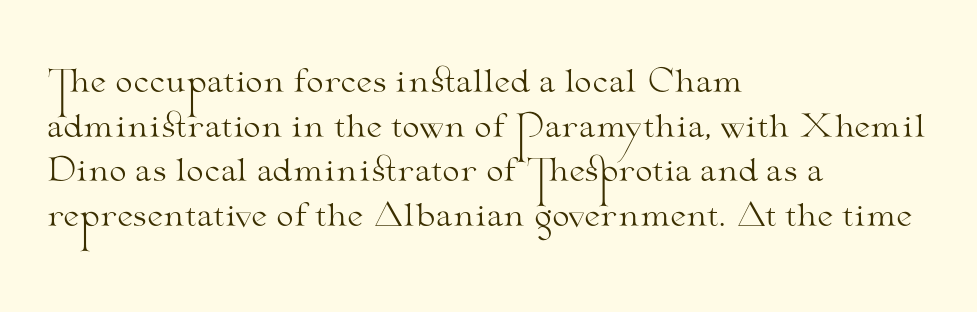
The image shows 31 px light, wide serif type, upright; set left-aligned, normal line spacing (1.44x), normal letter spacing, not underlined; medium stroke contrast and a small x-height.
